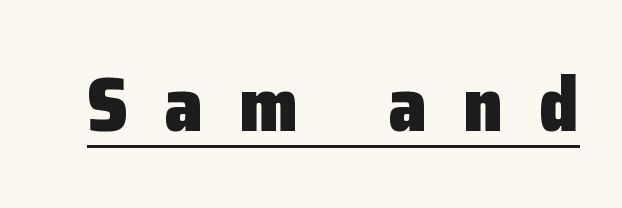
Set as a true bold cut, around the 700 mark. A typesetter would call this heavily tracked-out type. Notice how a bar underscores the lettering throughout. Think of a printed novel: that variable character pitch is what you see here. Ordinary non-slanted type is in use. This rendering employs a face without finishing strokes, i.e., a sans-serif.
